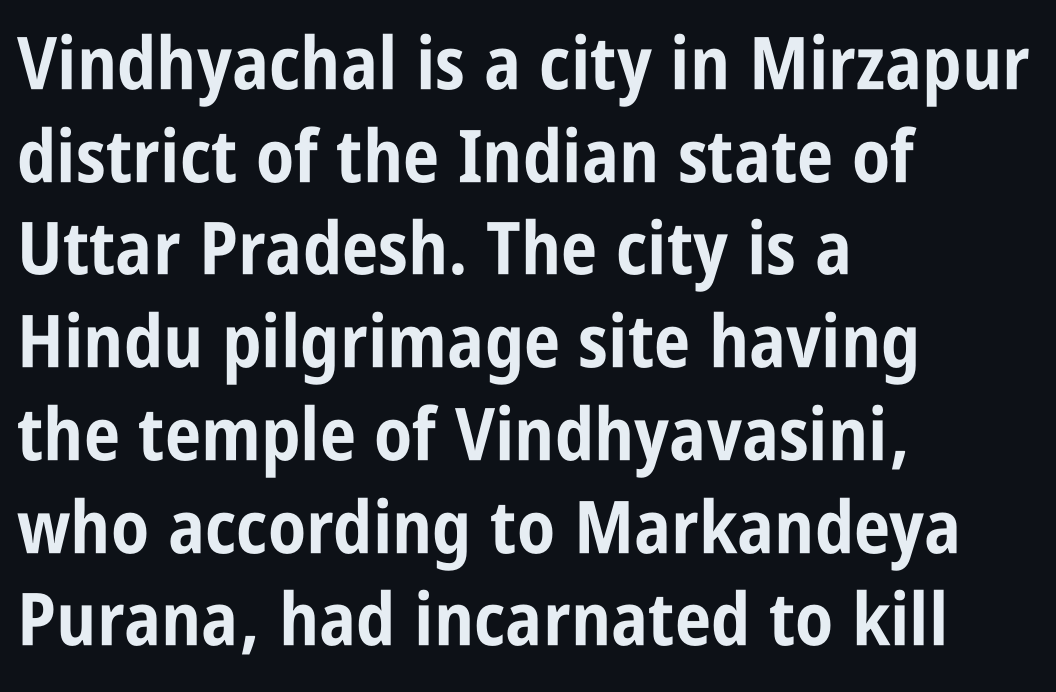
{"serif": "no", "italic": "no", "bold": "yes", "weight": "bold", "width": "condensed", "stroke_contrast": "low", "x_height": "large", "monospaced": "no", "underline": "no", "align": "left", "line_spacing": "normal", "line_spacing_ratio": 1.27, "letter_spacing": "normal", "letter_spacing_em": 0.0, "glyph_px": 73}
